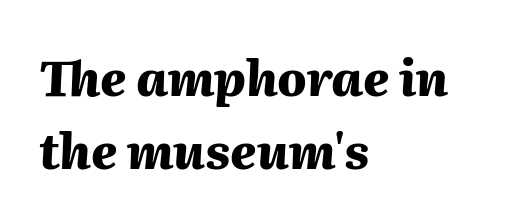
The image shows 48 px heavy type, italic (leaning right); set left-aligned, normal line spacing (1.53x), normal letter spacing, not underlined; medium stroke contrast and a medium x-height.
